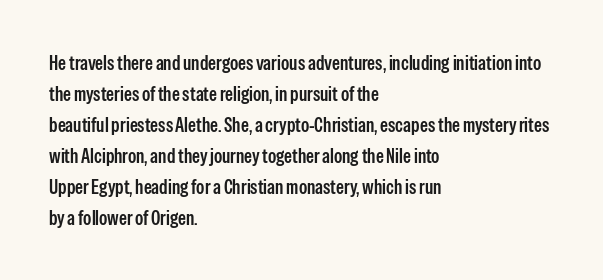
Q: Is the text bold? A: Semi-bold.
Q: Is the text italic (slanted)? A: No, it is upright.
Q: Is the text underlined? A: No.
Q: How is the paragraph aligned? A: Left-aligned.
Q: Is the spacing between letters normal or unusually wide? A: Normal.
Q: Is the spacing between lines tight, normal or loose? A: Normal.
